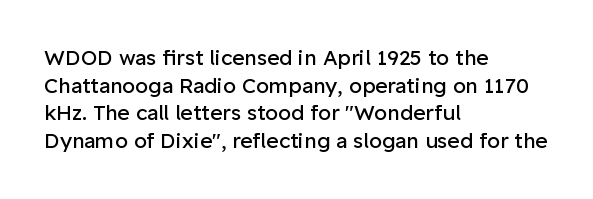
Q: Is the text bold? A: No.
Q: Is the text italic (slanted)? A: No, it is upright.
Q: Is the text underlined? A: No.
Q: How is the paragraph aligned? A: Left-aligned.
Q: Is the spacing between letters normal or unusually wide? A: Normal.
Q: Is the spacing between lines tight, normal or loose? A: Normal.
